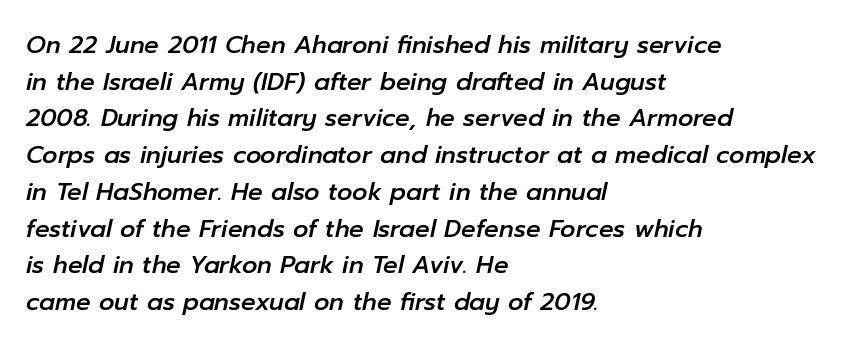
Q: Is the text italic (slanted)? A: Yes, it leans right by about 12 degrees.
Q: Is the text underlined? A: No.
Q: How is the paragraph aligned? A: Left-aligned.
Q: Is the spacing between letters normal or unusually wide? A: Normal.
Q: Is the spacing between lines tight, normal or loose? A: Normal.
